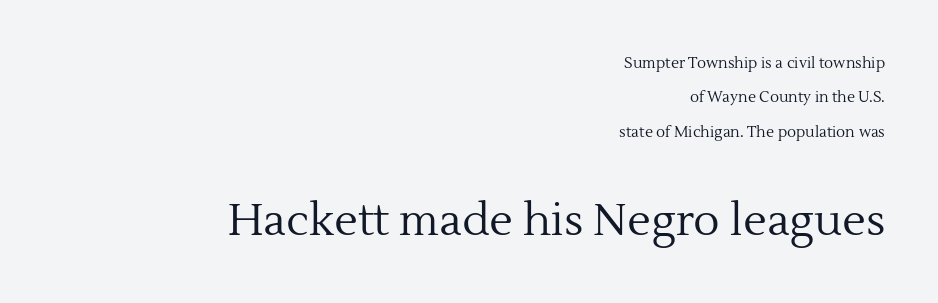
Q: Is the text bold? A: No.
Q: Is the text italic (slanted)? A: No, it is upright.
Q: Is the typeface a serif or a sans-serif typeface? A: Serif.
Q: Is the text underlined? A: No.
Q: How is the paragraph aligned? A: Right-aligned.
Q: Is the spacing between letters normal or unusually wide? A: Normal.
Q: Is the spacing between lines tight, normal or loose? A: Loose.
Q: Which block of text is set in a larger size, the first (top) or the second (bottom)? A: The second (bottom) one.
Q: Width (condensed, normal, or wide)? A: Normal.
Q: x-height? A: Medium.
Q: Monospaced? A: No.
